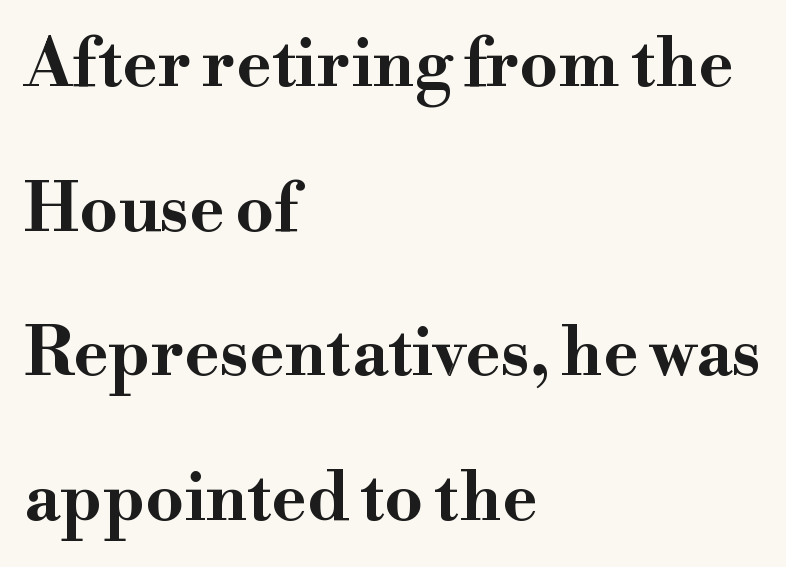
{"serif": "yes", "italic": "no", "bold": "yes", "weight": "bold", "width": "wide", "stroke_contrast": "high", "x_height": "small", "monospaced": "no", "underline": "no", "align": "left", "line_spacing": "loose", "line_spacing_ratio": 2.16, "letter_spacing": "normal", "letter_spacing_em": 0.0, "glyph_px": 67}
